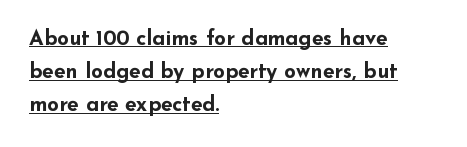
Q: Is the text bold? A: Yes.
Q: Is the text italic (slanted)? A: No, it is upright.
Q: Is the text underlined? A: Yes.
Q: How is the paragraph aligned? A: Left-aligned.
Q: Is the spacing between letters normal or unusually wide? A: Normal.
Q: Is the spacing between lines tight, normal or loose? A: Normal.
